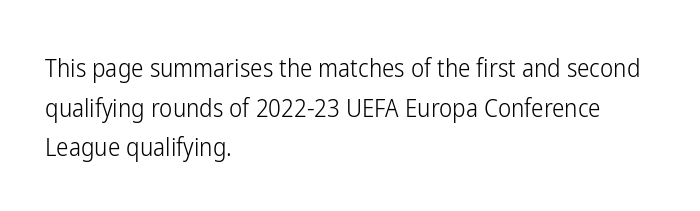
{"italic": "no", "bold": "no", "underline": "no", "align": "left", "line_spacing": "normal", "line_spacing_ratio": 1.59, "letter_spacing": "normal", "letter_spacing_em": 0.0, "glyph_px": 25}
